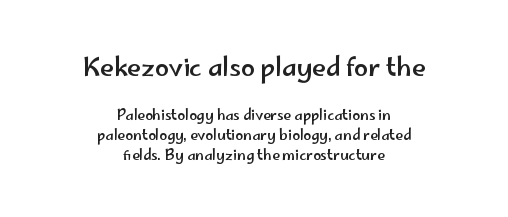
{"italic": "no", "underline": "no", "align": "center", "line_spacing": "normal", "line_spacing_ratio": 1.43, "letter_spacing": "normal", "letter_spacing_em": 0.0, "larger_block": "first", "size_ratio": 1.79, "glyph_px": 25}
